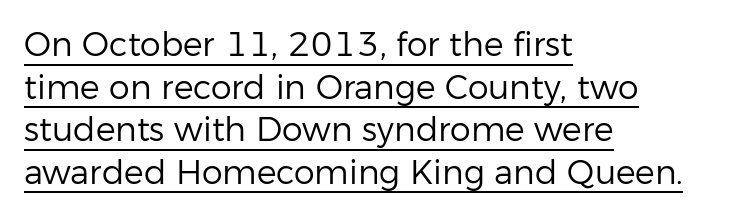
{"serif": "no", "italic": "no", "bold": "no", "weight": "regular", "width": "normal", "stroke_contrast": "low", "x_height": "medium", "monospaced": "no", "underline": "yes", "align": "left", "line_spacing": "normal", "line_spacing_ratio": 1.29, "letter_spacing": "normal", "letter_spacing_em": 0.0, "glyph_px": 33}
